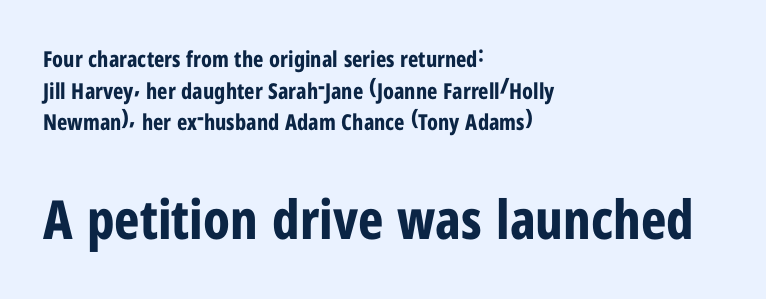
Q: Is the text bold? A: Yes.
Q: Is the text italic (slanted)? A: No, it is upright.
Q: Is the typeface a serif or a sans-serif typeface? A: Sans-serif.
Q: Is the text underlined? A: No.
Q: How is the paragraph aligned? A: Left-aligned.
Q: Is the spacing between letters normal or unusually wide? A: Normal.
Q: Is the spacing between lines tight, normal or loose? A: Normal.
Q: Which block of text is set in a larger size, the first (top) or the second (bottom)? A: The second (bottom) one.
Q: Width (condensed, normal, or wide)? A: Condensed.
Q: Stroke contrast? A: Low.
Q: x-height? A: Medium.
Q: Monospaced? A: No.
